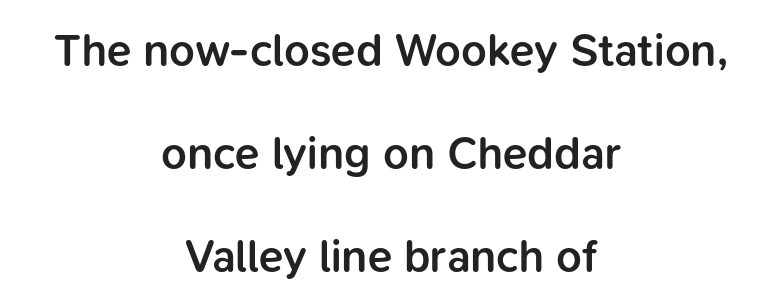
{"serif": "no", "italic": "no", "bold": "semi", "weight": "semibold", "width": "normal", "stroke_contrast": "low", "x_height": "medium", "monospaced": "no", "underline": "no", "align": "center", "line_spacing": "loose", "line_spacing_ratio": 2.29, "letter_spacing": "normal", "letter_spacing_em": 0.0, "glyph_px": 45}
